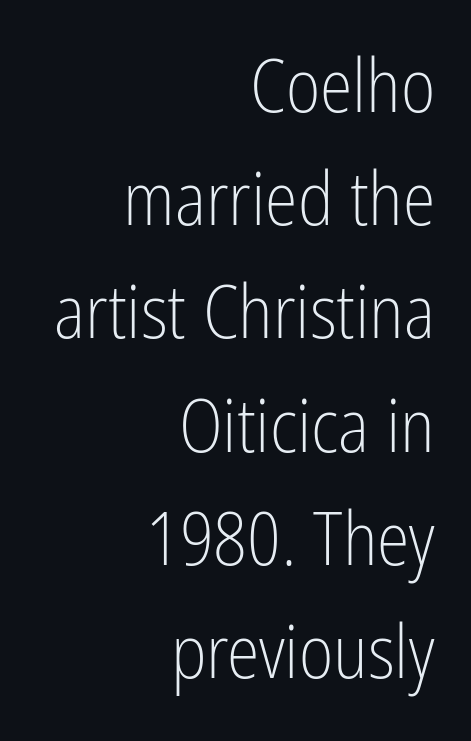
{"serif": "no", "italic": "no", "bold": "no", "weight": "light", "width": "condensed", "stroke_contrast": "low", "x_height": "medium", "monospaced": "no", "underline": "no", "align": "right", "line_spacing": "normal", "line_spacing_ratio": 1.53, "letter_spacing": "normal", "letter_spacing_em": 0.0, "glyph_px": 74}
